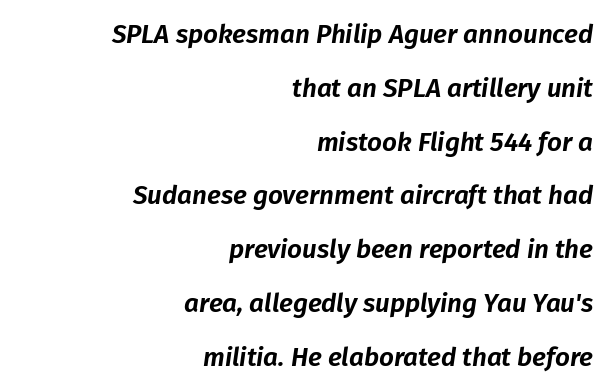
The image shows 26 px text type, italic (leaning right); set right-aligned, loose line spacing (2.07x), normal letter spacing, not underlined.
